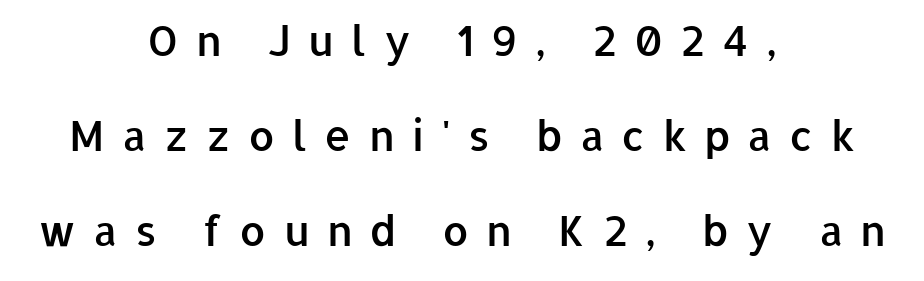
These lines are rendered in a variable-pitch font. Baseline-to-baseline distance is far greater than the letter height. Only glyphs here, with clear space below each row. Does extra space separate the letters? Yes, quite a lot of it. On the weight axis this lands at semibold, roughly 600. Font category for this specimen: sans-serif.
